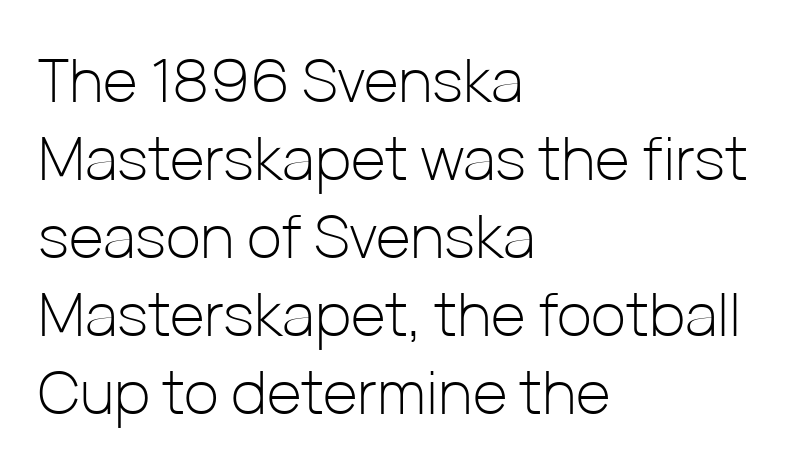
The image shows 60 px light sans-serif type, upright; set left-aligned, normal line spacing (1.3x), normal letter spacing, not underlined; low stroke contrast and a medium x-height.
